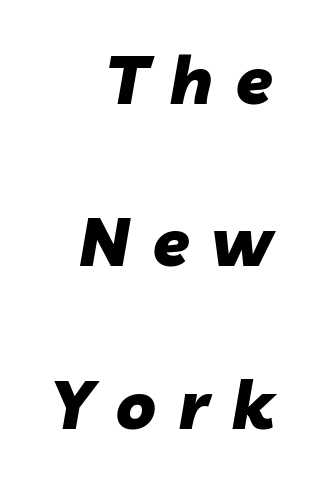
Is this a fixed-width face? No — the glyphs have proportional, varying widths. Quick note: underline off. Characters are canted at an angle relative to the baseline's perpendicular. Heft: maximum for text — a bold.
